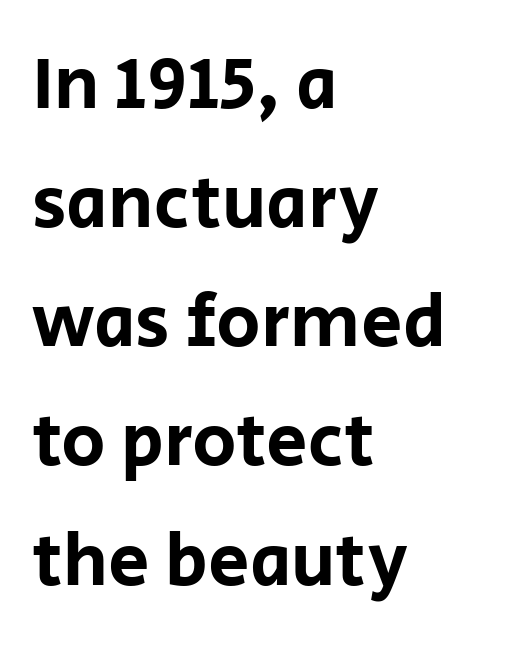
Q: Is the text italic (slanted)? A: No, it is upright.
Q: Is the typeface a serif or a sans-serif typeface? A: Sans-serif.
Q: Is the text underlined? A: No.
Q: How is the paragraph aligned? A: Left-aligned.
Q: Is the spacing between letters normal or unusually wide? A: Normal.
Q: Is the spacing between lines tight, normal or loose? A: Normal.
Q: Width (condensed, normal, or wide)? A: Normal.
Q: Stroke contrast? A: Low.
Q: x-height? A: Large.
Q: Monospaced? A: No.
